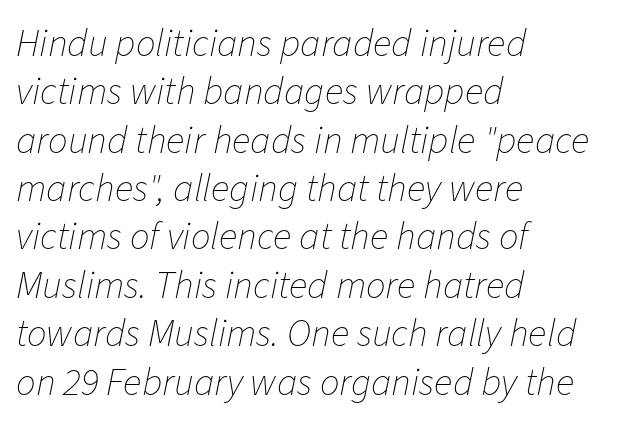
The face used here is rendered with its standard letterfit. Descenders are the only things crossing below the line. The lines are quadded left. Weight: in the light-to-regular range. Varying glyph widths throughout — classic text-font behaviour.
